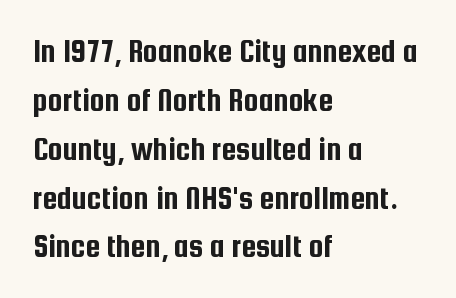
The image shows 33 px condensed sans-serif type, upright; set left-aligned, normal line spacing (1.48x), normal letter spacing, not underlined; low stroke contrast and a medium x-height.
